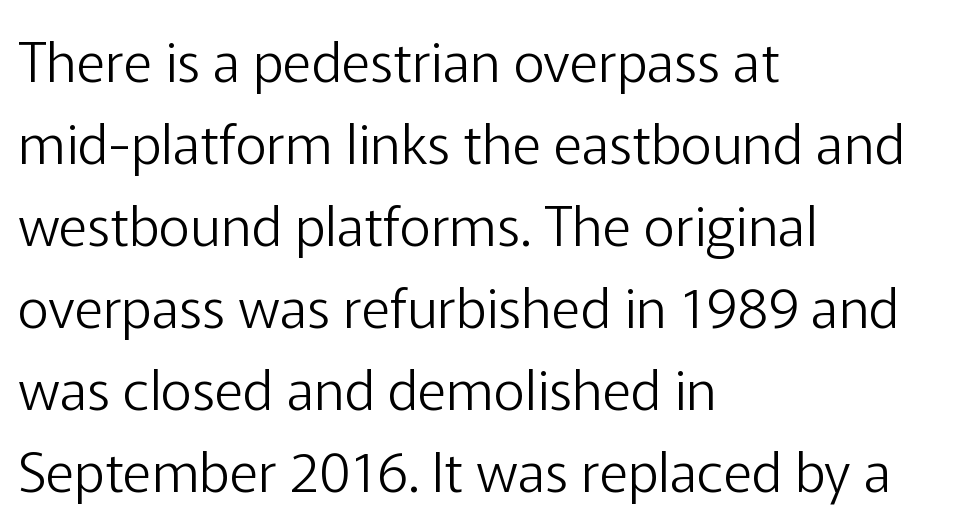
Q: Is the text bold? A: No.
Q: Is the text italic (slanted)? A: No, it is upright.
Q: Is the typeface a serif or a sans-serif typeface? A: Sans-serif.
Q: Is the text underlined? A: No.
Q: How is the paragraph aligned? A: Left-aligned.
Q: Is the spacing between letters normal or unusually wide? A: Normal.
Q: Is the spacing between lines tight, normal or loose? A: Normal.
Q: Width (condensed, normal, or wide)? A: Normal.
Q: Stroke contrast? A: Low.
Q: x-height? A: Medium.
Q: Monospaced? A: No.
